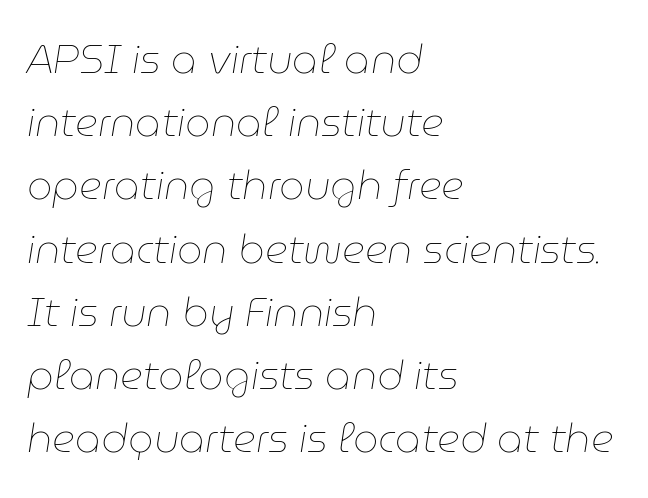
{"italic": "yes", "lean": "right", "slant_degrees": 9, "bold": "no", "weight": "thin", "width": "normal", "stroke_contrast": "low", "x_height": "medium", "monospaced": "no", "underline": "no", "align": "left", "line_spacing": "normal", "line_spacing_ratio": 1.58, "letter_spacing": "normal", "letter_spacing_em": 0.0, "glyph_px": 40}
